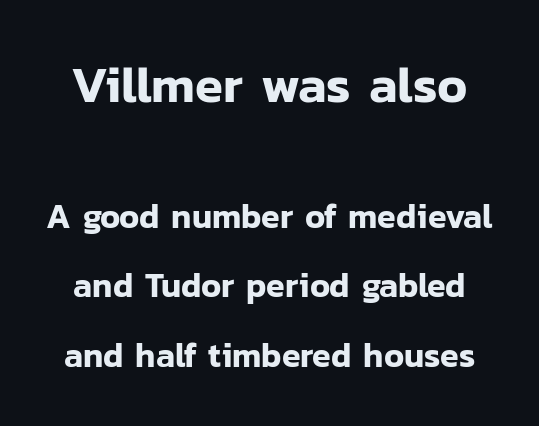
How would I describe the line gaps? Wide and relaxed. The rendering uses natural spacing where letterforms have individual widths. Size contrast runs from large at the top to small at the bottom. Tracking here is standard; glyphs follow each other at the usual distance. Look at the bottom of the vertical strokes: they stop flat, with no serifs. Do the letters lean? They stand straight.
